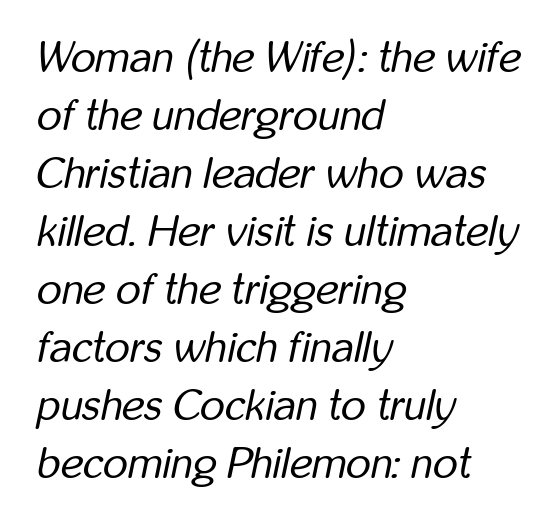
No letter is thick-stroked: the sample isn't bold. The lines sit at an ordinary, default distance from one another. Designer's note — italics engaged. Casual observation: everything's shoved over to the left.
